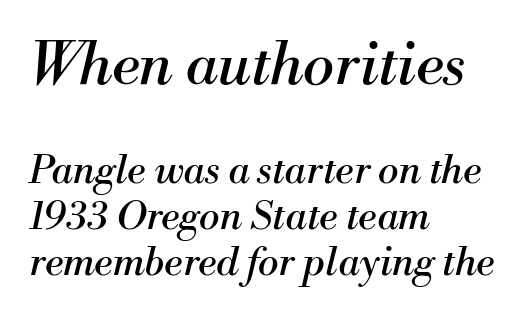
Q: Is the text bold? A: No.
Q: Is the text italic (slanted)? A: Yes, it leans right by about 13 degrees.
Q: Is the typeface a serif or a sans-serif typeface? A: Serif.
Q: Is the text underlined? A: No.
Q: How is the paragraph aligned? A: Left-aligned.
Q: Is the spacing between letters normal or unusually wide? A: Normal.
Q: Which block of text is set in a larger size, the first (top) or the second (bottom)? A: The first (top) one.
Q: Width (condensed, normal, or wide)? A: Normal.
Q: Stroke contrast? A: Medium.
Q: x-height? A: Small.
Q: Monospaced? A: No.
